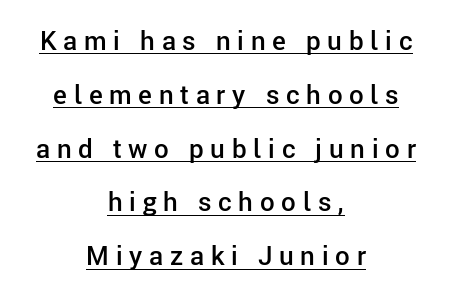
Caption: expanded tracking, letters set apart. Is the block centered? Yes — each line is placed symmetrically about the middle. In designer terms, the underline attribute is active on this setting. A great deal of white space separates one row of letters from the next. Each glyph is drawn with semibold strokes, heavier than normal yet not fully bold.
